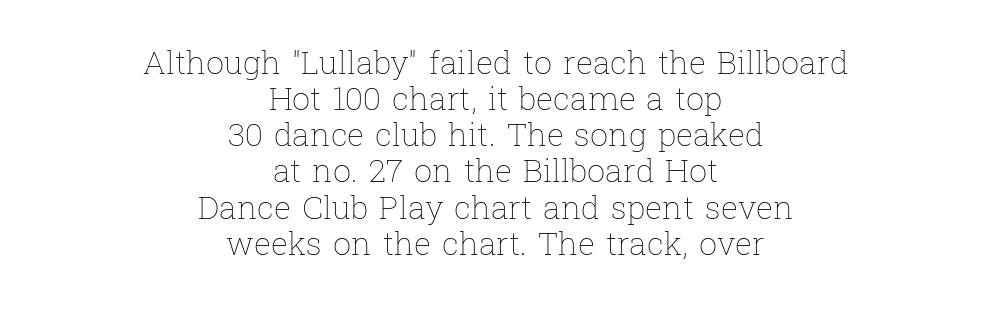
This reads as an unemphasized weight, regular at the heaviest. Looks like regular typesetting: each glyph gets only the width it needs. The letters stand straight up with perfectly vertical stems. The space directly below the letters is spotless. Teacher's note: observe the equal gaps on both sides — that is centered alignment. These lines huddle together more closely than default settings would place them.
